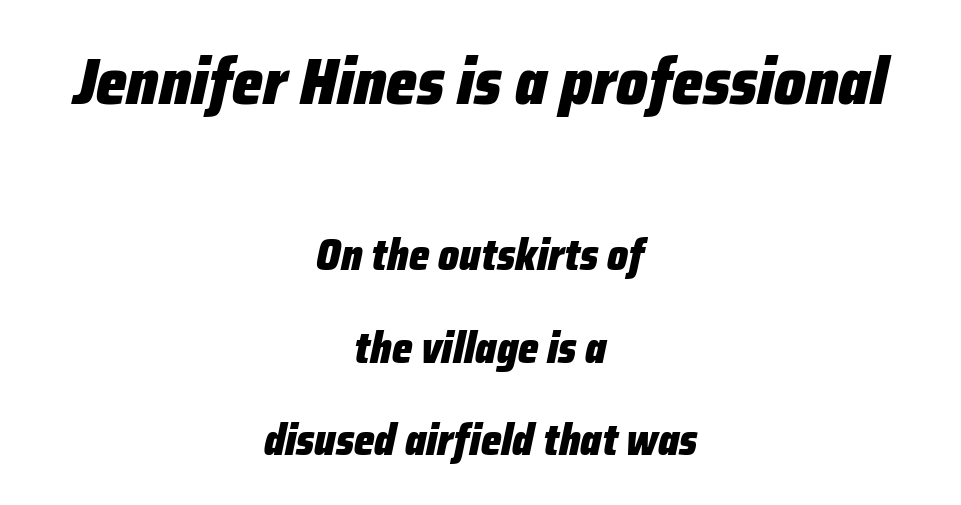
The image shows 66 px heavy, condensed type, italic (leaning right); set centered, loose line spacing (2.1x), normal letter spacing, not underlined; the first (top) block is 1.5x larger; low stroke contrast and a medium x-height.
